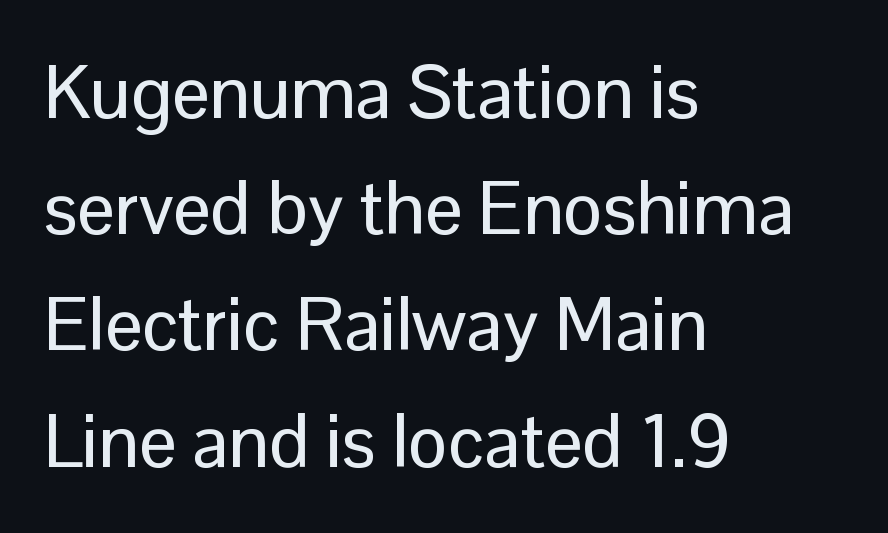
Glyph-to-glyph distance matches everyday printed text. Vertically, the passage feels balanced, rows spaced as you'd expect. The typesetter chose a ragged-right arrangement here. Serif or sans? Sans — the stroke terminals are bare. Spacing verdict: proportional, widths tailored to each character. Check under the words: just untouched page.
